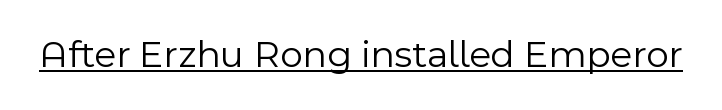
{"serif": "no", "italic": "no", "bold": "no", "weight": "light", "width": "normal", "x_height": "medium", "monospaced": "no", "underline": "yes", "letter_spacing": "normal", "letter_spacing_em": 0.0, "glyph_px": 39}
